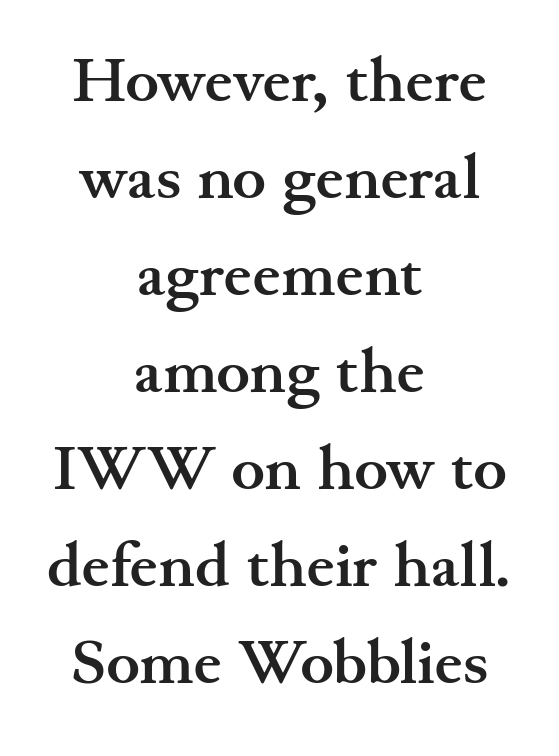
{"serif": "yes", "italic": "no", "bold": "yes", "weight": "semibold", "width": "wide", "stroke_contrast": "medium", "x_height": "small", "monospaced": "no", "underline": "no", "align": "center", "line_spacing": "normal", "line_spacing_ratio": 1.54, "letter_spacing": "normal", "letter_spacing_em": 0.0, "glyph_px": 63}
